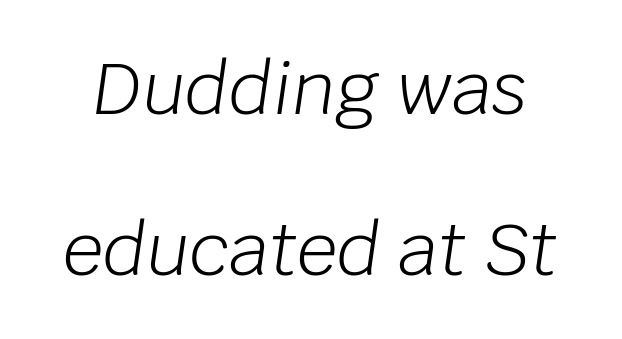
{"italic": "yes", "lean": "right", "slant_degrees": 8, "bold": "no", "weight": "light", "width": "normal", "stroke_contrast": "low", "x_height": "large", "monospaced": "no", "underline": "no", "line_spacing": "loose", "line_spacing_ratio": 2.24, "letter_spacing": "normal", "letter_spacing_em": 0.0, "glyph_px": 72}
